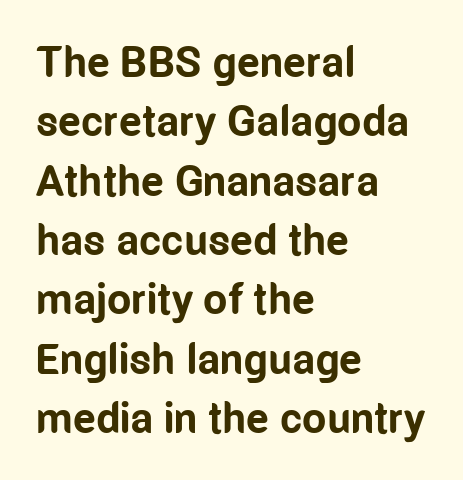
To sum up the face: it is a sans, with no serifs. The face used here is rendered with its standard letterfit. The lettering holds an erect, upright posture throughout. The typesetting leans heavy: a genuine bold. Leftover space on each line is placed entirely after the last word.
